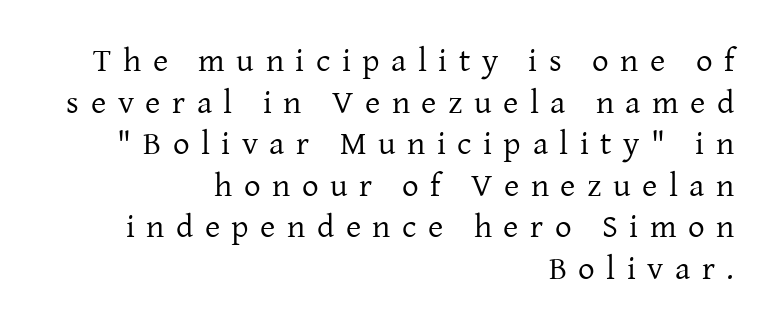
{"serif": "yes", "italic": "no", "bold": "no", "weight": "regular", "width": "normal", "stroke_contrast": "low", "x_height": "medium", "monospaced": "no", "underline": "no", "align": "right", "line_spacing": "normal", "line_spacing_ratio": 1.26, "letter_spacing": "wide", "letter_spacing_em": 0.35, "glyph_px": 33}
